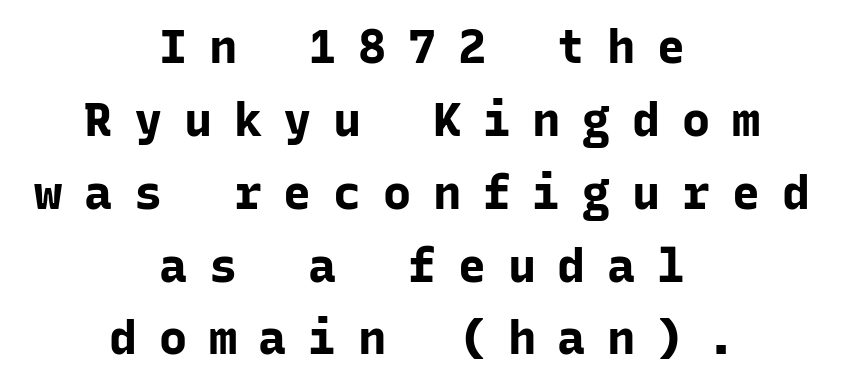
{"serif": "no", "italic": "no", "bold": "yes", "weight": "bold", "width": "normal", "stroke_contrast": "low", "x_height": "medium", "monospaced": "yes", "underline": "no", "align": "center", "line_spacing": "normal", "line_spacing_ratio": 1.55, "letter_spacing": "wide", "letter_spacing_em": 0.46, "glyph_px": 47}
